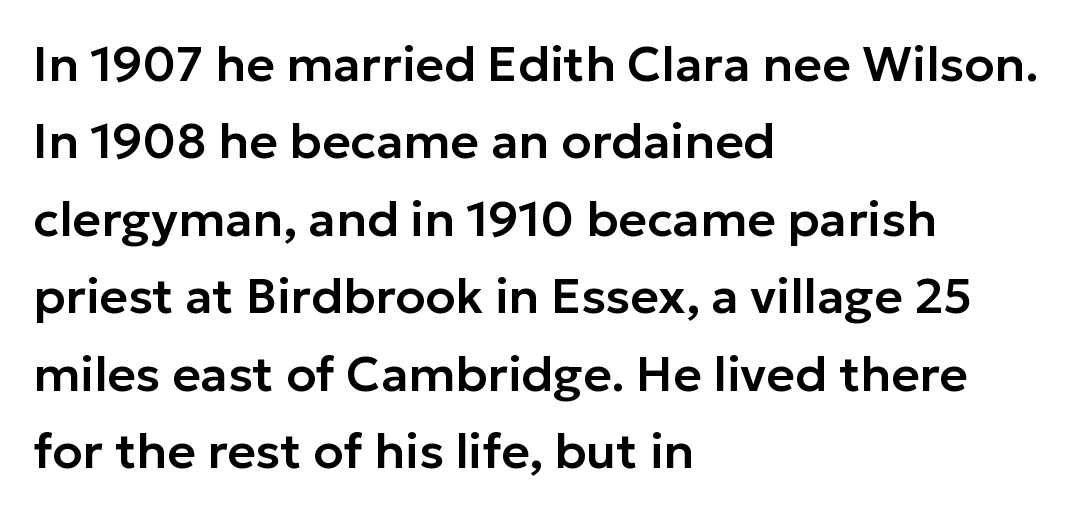
{"serif": "no", "italic": "no", "width": "normal", "stroke_contrast": "low", "x_height": "medium", "monospaced": "no", "underline": "no", "align": "left", "line_spacing": "normal", "line_spacing_ratio": 1.58, "letter_spacing": "normal", "letter_spacing_em": 0.0, "glyph_px": 49}
